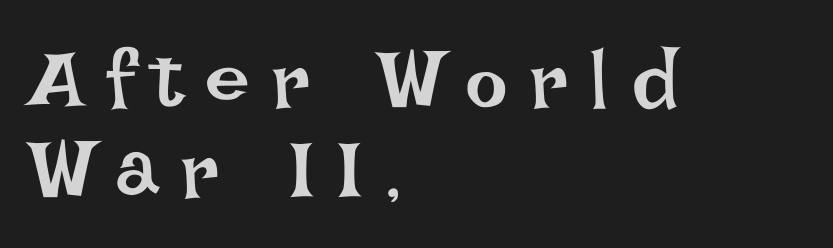
Q: Is the text bold? A: No.
Q: Is the text italic (slanted)? A: No, it is upright.
Q: Is the text underlined? A: No.
Q: How is the paragraph aligned? A: Left-aligned.
Q: Is the spacing between letters normal or unusually wide? A: Unusually wide.
Q: Is the spacing between lines tight, normal or loose? A: Tight.
Q: Width (condensed, normal, or wide)? A: Normal.
Q: Stroke contrast? A: Low.
Q: x-height? A: Large.
Q: Monospaced? A: No.
